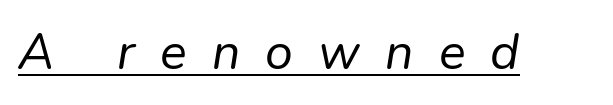
Weight: in the light-to-regular range. An italicized treatment has been applied to the whole sample. The passage shown is typed in a proportional face where columns would drift. The face used here is rendered with a markedly widened letterfit. Each line of the rendering has a horizontal stroke beneath the glyphs.
